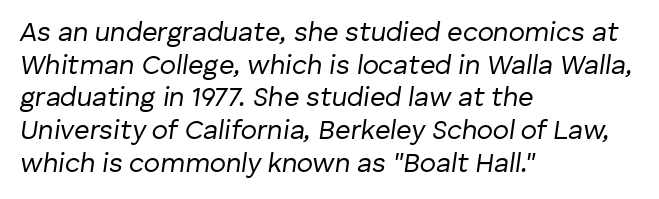
{"italic": "yes", "lean": "right", "slant_degrees": 8, "bold": "no", "underline": "no", "align": "left", "line_spacing_ratio": 1.21, "letter_spacing": "normal", "letter_spacing_em": 0.0, "glyph_px": 27}
